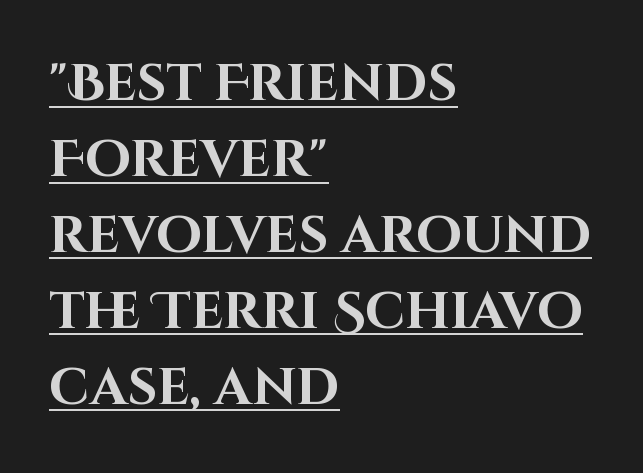
Q: Is the text bold? A: Yes.
Q: Is the text italic (slanted)? A: No, it is upright.
Q: Is the typeface a serif or a sans-serif typeface? A: Sans-serif.
Q: Is the text underlined? A: Yes.
Q: How is the paragraph aligned? A: Left-aligned.
Q: Is the spacing between letters normal or unusually wide? A: Normal.
Q: Is the spacing between lines tight, normal or loose? A: Normal.
Q: Width (condensed, normal, or wide)? A: Normal.
Q: Stroke contrast? A: High.
Q: x-height? A: Large.
Q: Monospaced? A: No.
